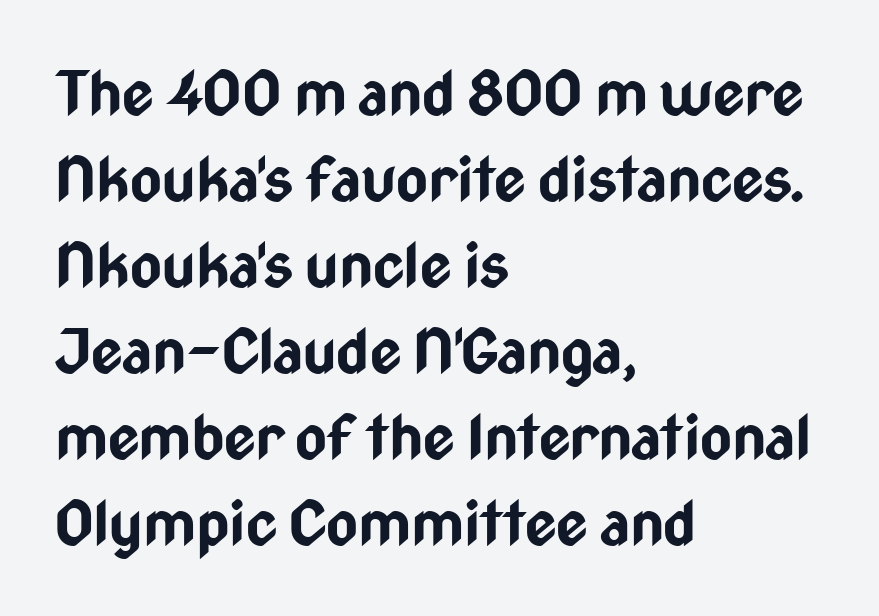
The image shows 61 px bold, condensed sans-serif type, upright; set left-aligned, normal line spacing (1.41x), normal letter spacing, not underlined; low stroke contrast and a medium x-height.
